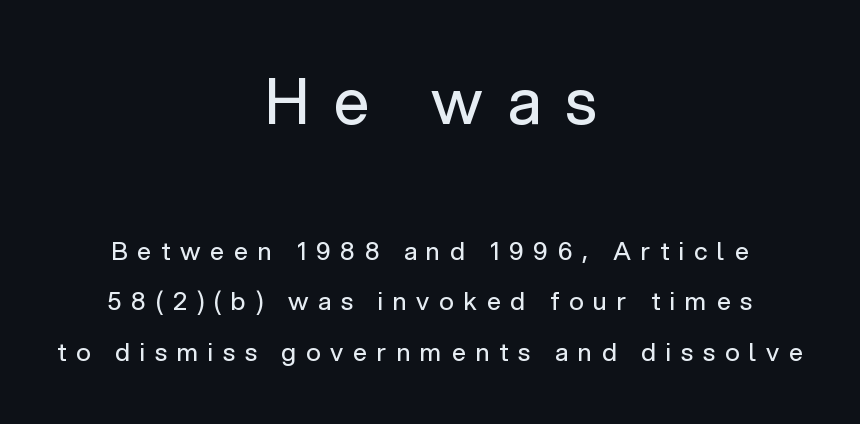
Quick note: underline off. Character widths vary here, with narrow letters taking less room than wide ones. These lines are centered, leaving both edges ragged. Each stroke keeps to a modest, everyday thickness or less. Posture: upright roman. Characters follow at a spacing far wider than the type designer built in.
